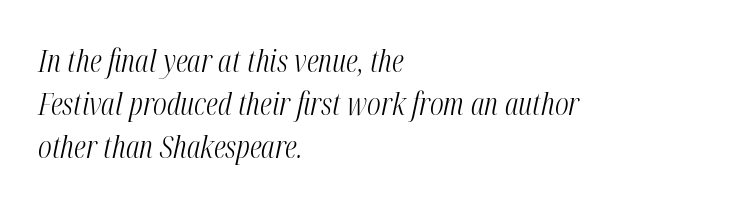
{"italic": "yes", "lean": "right", "slant_degrees": 12, "bold": "no", "weight": "light", "width": "condensed", "stroke_contrast": "medium", "x_height": "medium", "monospaced": "no", "underline": "no", "align": "left", "line_spacing": "normal", "line_spacing_ratio": 1.39, "letter_spacing": "normal", "letter_spacing_em": 0.0, "glyph_px": 31}
